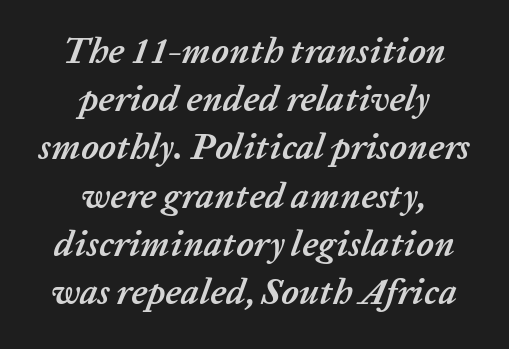
The specimen reads as italic at a glance. This sample uses plain, unmodified letter spacing. The rendering uses a bold face; every stroke is thick and dark. The letters advance in unequal steps, a hallmark of proportional type.
